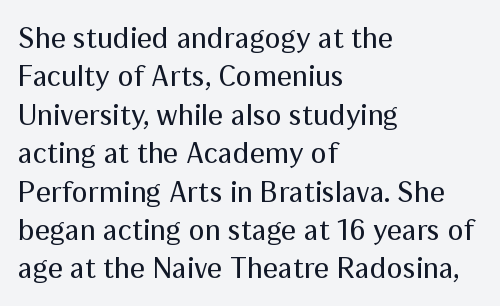
Q: Is the text bold? A: No.
Q: Is the text italic (slanted)? A: No, it is upright.
Q: Is the typeface a serif or a sans-serif typeface? A: Sans-serif.
Q: Is the text underlined? A: No.
Q: How is the paragraph aligned? A: Left-aligned.
Q: Is the spacing between letters normal or unusually wide? A: Normal.
Q: Is the spacing between lines tight, normal or loose? A: Normal.
Q: Width (condensed, normal, or wide)? A: Normal.
Q: Stroke contrast? A: Medium.
Q: x-height? A: Medium.
Q: Monospaced? A: No.
